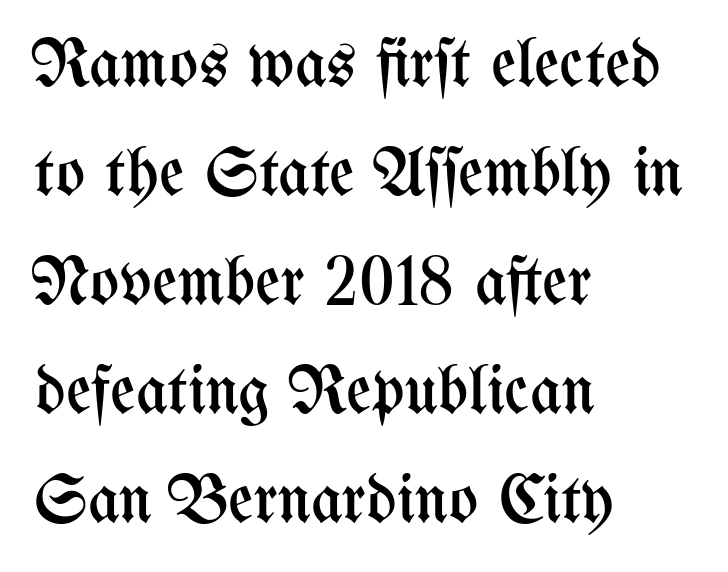
{"italic": "no", "bold": "no", "weight": "regular", "width": "condensed", "stroke_contrast": "medium", "x_height": "medium", "monospaced": "no", "underline": "no", "align": "left", "line_spacing": "normal", "line_spacing_ratio": 1.58, "letter_spacing": "normal", "letter_spacing_em": 0.0, "glyph_px": 69}
